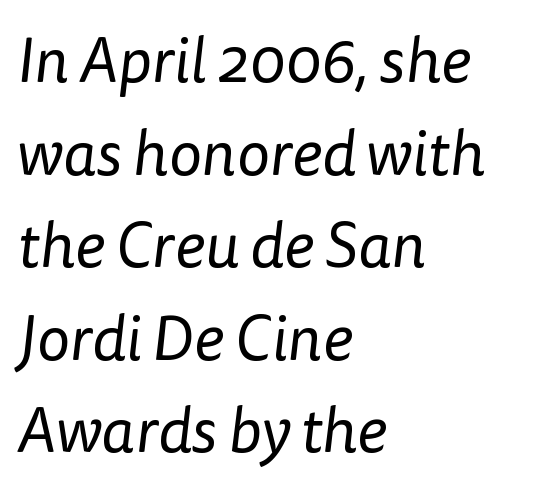
{"serif": "no", "bold": "no", "weight": "regular", "width": "normal", "stroke_contrast": "low", "x_height": "medium", "monospaced": "no", "underline": "no", "align": "left", "line_spacing": "normal", "line_spacing_ratio": 1.47, "letter_spacing": "normal", "letter_spacing_em": 0.0, "glyph_px": 63}
